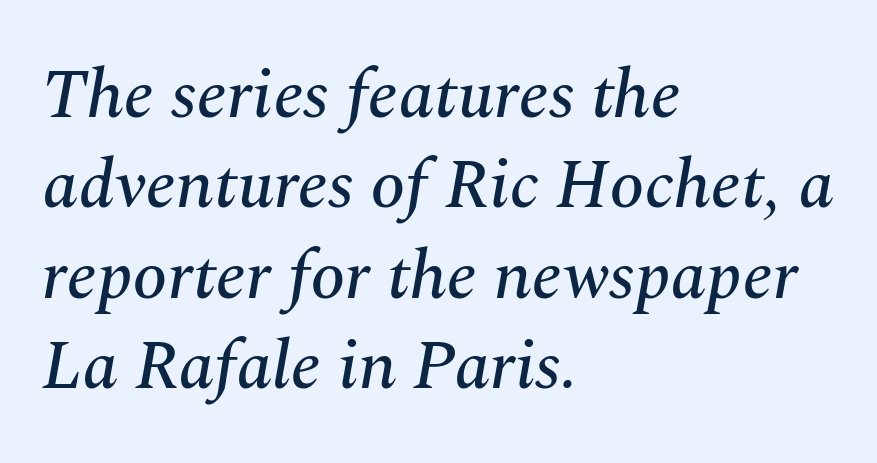
A typesetter would mark this as italic. These lines keep a tight, regular rhythm from letter to letter. The space between consecutive lines is moderate. Do the characters align in a grid? No, the font is proportional. Serif or sans? Serif — the stroke terminals have little feet. The lines are quadded left.
